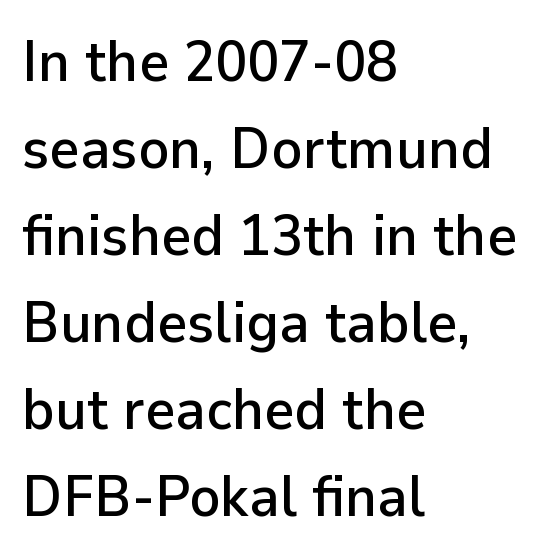
Q: Is the text italic (slanted)? A: No, it is upright.
Q: Is the typeface a serif or a sans-serif typeface? A: Sans-serif.
Q: Is the text underlined? A: No.
Q: How is the paragraph aligned? A: Left-aligned.
Q: Is the spacing between letters normal or unusually wide? A: Normal.
Q: Is the spacing between lines tight, normal or loose? A: Normal.
Q: Width (condensed, normal, or wide)? A: Normal.
Q: Stroke contrast? A: Low.
Q: x-height? A: Medium.
Q: Monospaced? A: No.
